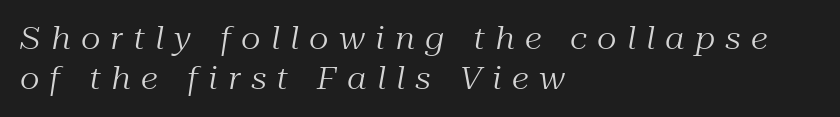
{"serif": "yes", "italic": "yes", "lean": "right", "slant_degrees": 10, "bold": "no", "weight": "regular", "width": "normal", "stroke_contrast": "medium", "x_height": "medium", "monospaced": "no", "underline": "no", "align": "left", "line_spacing": "normal", "line_spacing_ratio": 1.28, "letter_spacing": "wide", "letter_spacing_em": 0.33, "glyph_px": 31}
